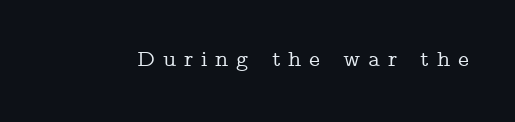
A typesetter would mark this as roman, not italic. The passage shown has open, widely tracked lettering throughout. Each row of text sits above clean, open space.
